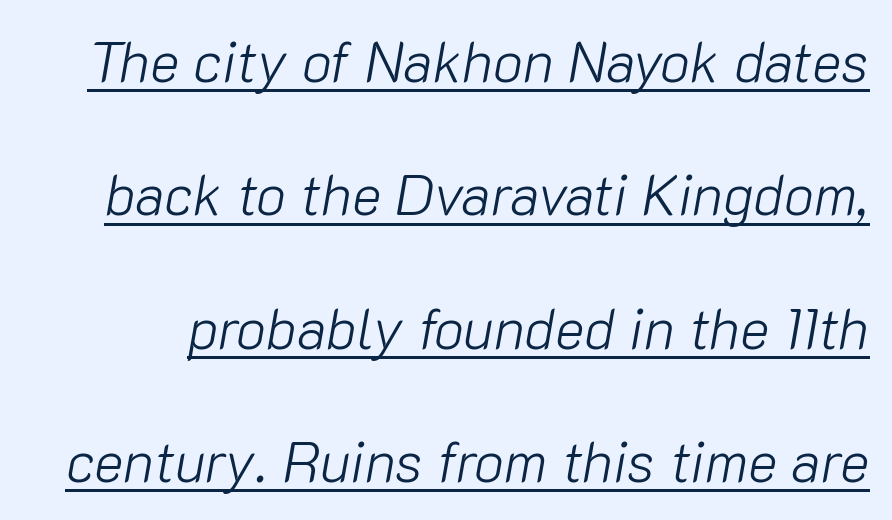
No heavy texture on the line: the type isn't bold. Quick note: interline space is abundant. Quick note: underline on. Would a proofreader flag this as italicized? Yes. Spacing between characters is what you'd get straight out of the box.
